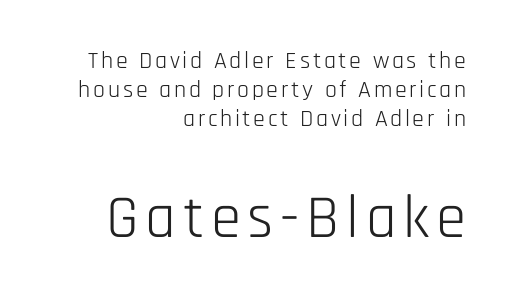
The paragraph shown leans on its right margin. The letters advance in unequal steps, a hallmark of proportional type. The passage shown begins with its smaller block and ends with its larger one. Underline: absent.
